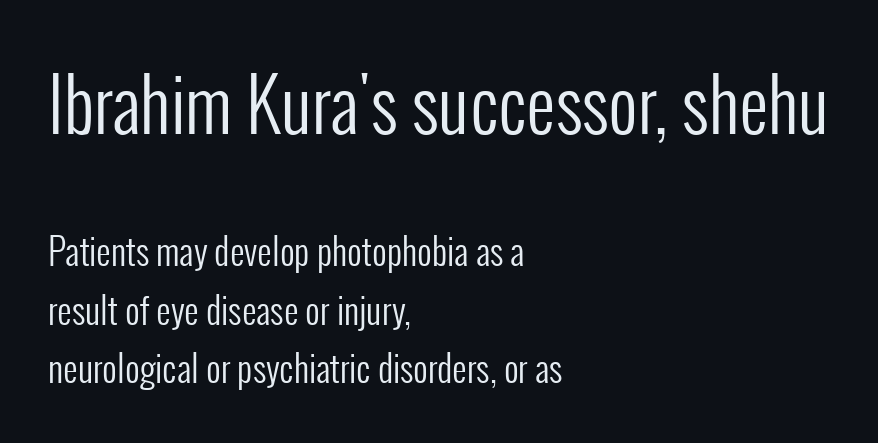
{"serif": "no", "italic": "no", "bold": "no", "weight": "regular", "width": "condensed", "stroke_contrast": "low", "x_height": "medium", "monospaced": "no", "underline": "no", "align": "left", "line_spacing": "normal", "line_spacing_ratio": 1.63, "letter_spacing": "normal", "letter_spacing_em": 0.0, "larger_block": "first", "size_ratio": 2.0, "glyph_px": 72}
